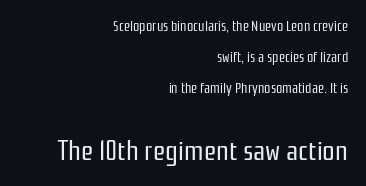
The image shows 28 px regular-weight, condensed sans-serif type, upright; set right-aligned, loose line spacing (2.23x), normal letter spacing, not underlined; the second (bottom) block is 2.0x larger; low stroke contrast and a medium x-height.
